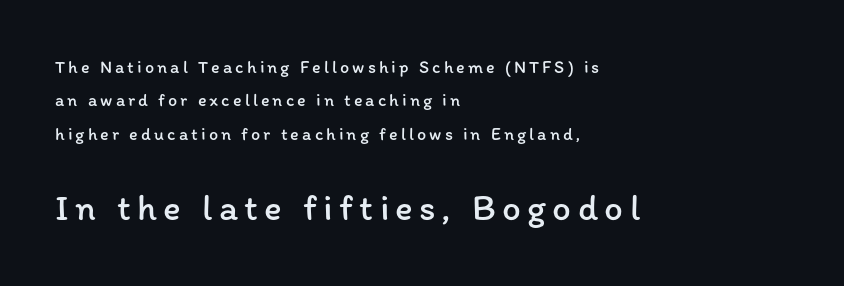
{"italic": "no", "bold": "no", "weight": "regular", "width": "normal", "stroke_contrast": "low", "x_height": "medium", "monospaced": "no", "underline": "no", "align": "left", "line_spacing_ratio": 1.85, "larger_block": "second", "size_ratio": 2.06, "glyph_px": 37}
